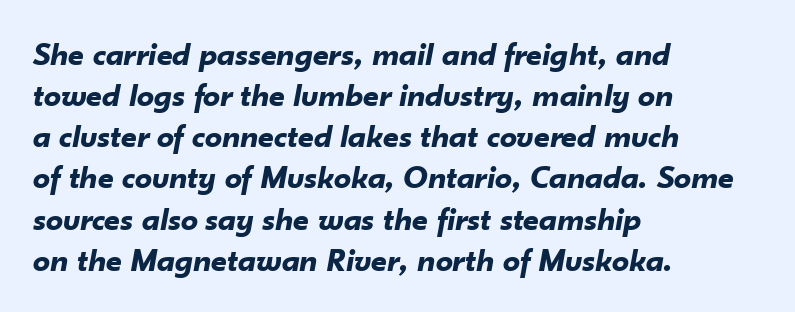
Words float on clear page, feet unadorned. It's the slanting kind of type. Line beginnings align vertically; line endings do not. The face used here is proportionally spaced, like ordinary book or web type.
